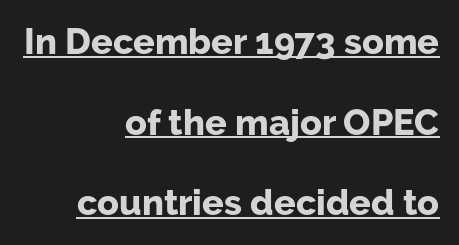
Underline: present. These lines stack with their right ends in a neat column. Characters remain perfectly vertical along every line. These lines are composed in type without serifs.
